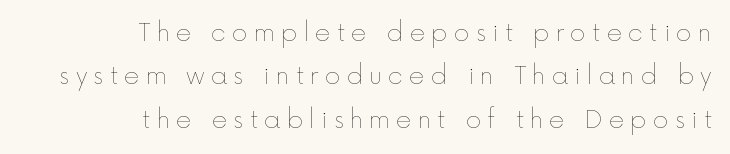
The image shows 24 px text type, upright; set right-aligned, line spacing 1.81x, unusually wide letter spacing (+0.25 em), not underlined.
